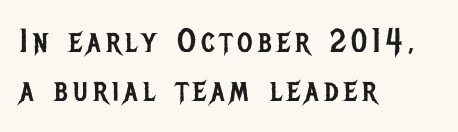
The image shows 33 px regular-weight, condensed sans-serif type, upright; set left-aligned, normal line spacing (1.49x), not underlined; low stroke contrast and a large x-height.
